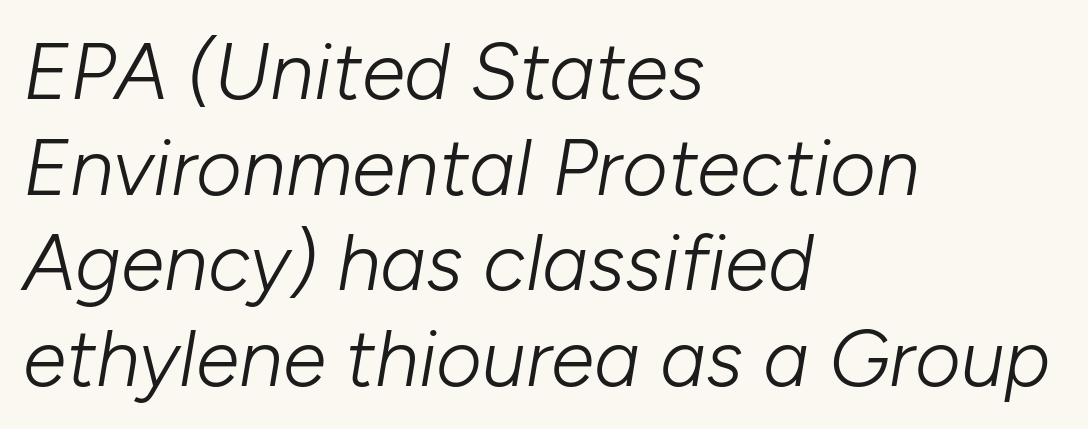
The image shows 79 px light type, italic (leaning right); set left-aligned, line spacing 1.21x, normal letter spacing, not underlined; low stroke contrast and a medium x-height.
